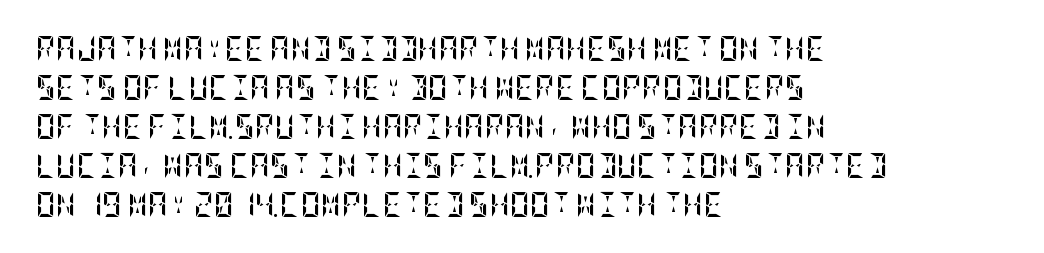
Vertical strokes here are truly vertical. In terms of letterspacing, this is plain default setting. This block has exactly the height ordinary leading produces. Pretty heavy lettering here — definitely bold.
